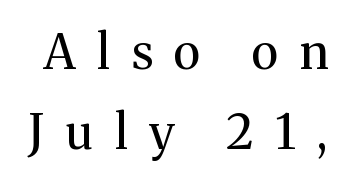
Is there much room between lines? A standard amount, neither cramped nor airy. The passage shown has open, widely tracked lettering throughout. Italic: no, the glyphs are upright roman. Heft: none added — not bold. The rendering shows small feet on the letterforms — a serif design.
